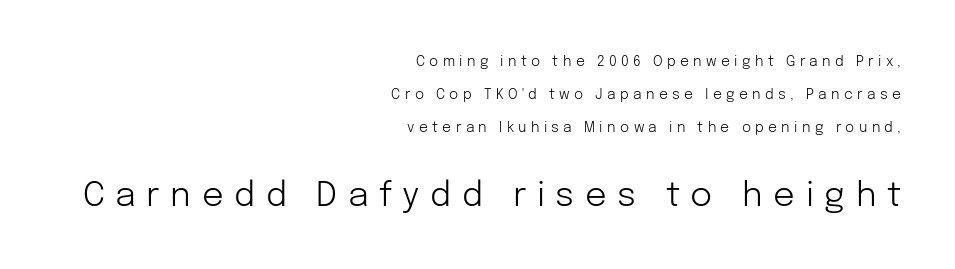
Q: Is the text bold? A: No.
Q: Is the text italic (slanted)? A: No, it is upright.
Q: Is the typeface a serif or a sans-serif typeface? A: Sans-serif.
Q: Is the text underlined? A: No.
Q: How is the paragraph aligned? A: Right-aligned.
Q: Is the spacing between letters normal or unusually wide? A: Unusually wide.
Q: Is the spacing between lines tight, normal or loose? A: Loose.
Q: Which block of text is set in a larger size, the first (top) or the second (bottom)? A: The second (bottom) one.
Q: Width (condensed, normal, or wide)? A: Normal.
Q: Stroke contrast? A: Low.
Q: x-height? A: Medium.
Q: Monospaced? A: No.
